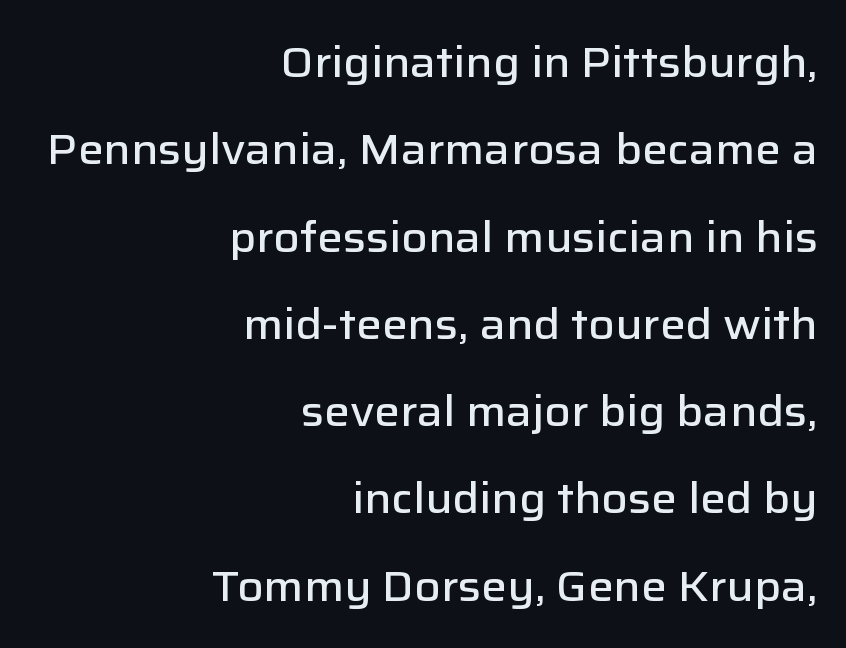
Q: Is the text bold? A: Semi-bold.
Q: Is the text italic (slanted)? A: No, it is upright.
Q: Is the typeface a serif or a sans-serif typeface? A: Sans-serif.
Q: Is the text underlined? A: No.
Q: How is the paragraph aligned? A: Right-aligned.
Q: Is the spacing between letters normal or unusually wide? A: Normal.
Q: Is the spacing between lines tight, normal or loose? A: Loose.
Q: Width (condensed, normal, or wide)? A: Normal.
Q: Stroke contrast? A: Low.
Q: x-height? A: Medium.
Q: Monospaced? A: No.
